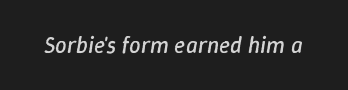
Short note: letters normally spaced. A typesetter would mark this as italic. The face looks like a standard text weight, possibly lighter. Lines of text with bare space underneath.
